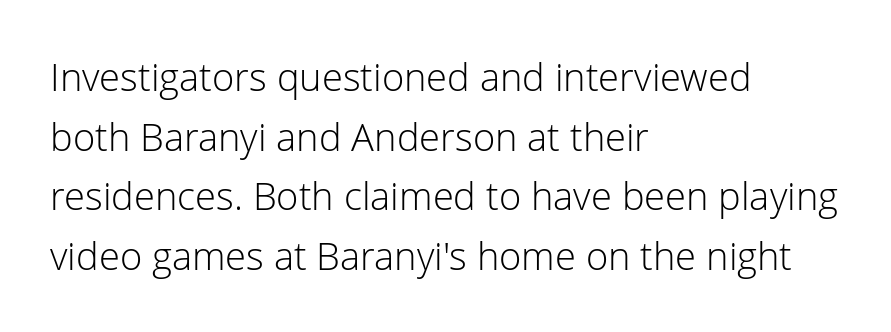
Q: Is the text bold? A: No.
Q: Is the text italic (slanted)? A: No, it is upright.
Q: Is the typeface a serif or a sans-serif typeface? A: Sans-serif.
Q: Is the text underlined? A: No.
Q: How is the paragraph aligned? A: Left-aligned.
Q: Is the spacing between letters normal or unusually wide? A: Normal.
Q: Is the spacing between lines tight, normal or loose? A: Normal.
Q: Width (condensed, normal, or wide)? A: Normal.
Q: Stroke contrast? A: Low.
Q: x-height? A: Medium.
Q: Monospaced? A: No.
